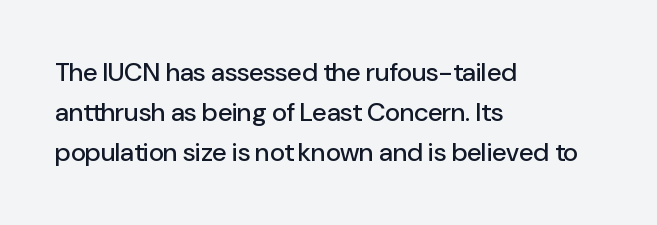
Q: Is the text italic (slanted)? A: No, it is upright.
Q: Is the text underlined? A: No.
Q: How is the paragraph aligned? A: Left-aligned.
Q: Is the spacing between letters normal or unusually wide? A: Normal.
Q: Is the spacing between lines tight, normal or loose? A: Normal.
